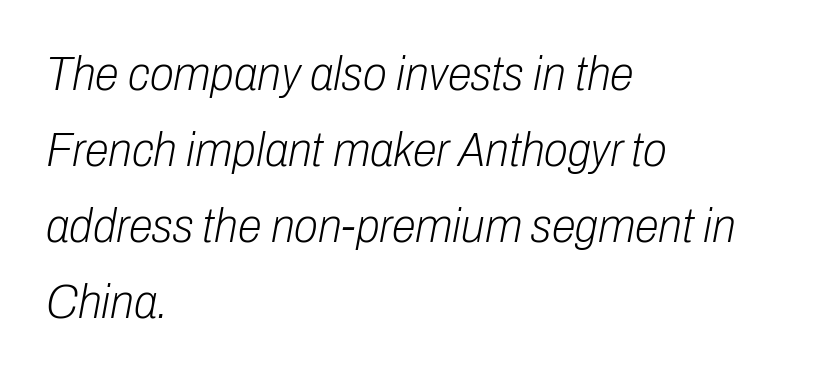
Q: Is the text bold? A: No.
Q: Is the text italic (slanted)? A: Yes, it leans right by about 10 degrees.
Q: Is the text underlined? A: No.
Q: How is the paragraph aligned? A: Left-aligned.
Q: Is the spacing between letters normal or unusually wide? A: Normal.
Q: Is the spacing between lines tight, normal or loose? A: Normal.
Q: Width (condensed, normal, or wide)? A: Condensed.
Q: Stroke contrast? A: Low.
Q: x-height? A: Medium.
Q: Monospaced? A: No.
